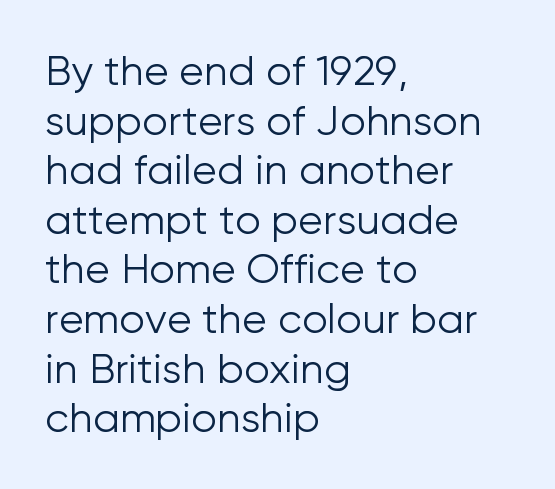
This is not heavy type; no bold has been used. Anything drawn beneath the words? Only blank space. Short and long lines alike share a common starting point at left. Notice how the stems are strictly vertical — no italics here.
